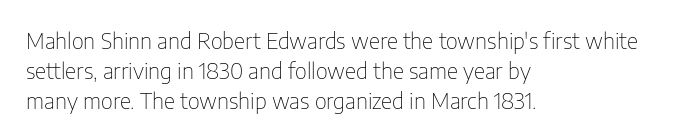
{"italic": "no", "bold": "no", "underline": "no", "align": "left", "line_spacing": "normal", "line_spacing_ratio": 1.36, "letter_spacing": "normal", "letter_spacing_em": 0.0, "glyph_px": 22}
